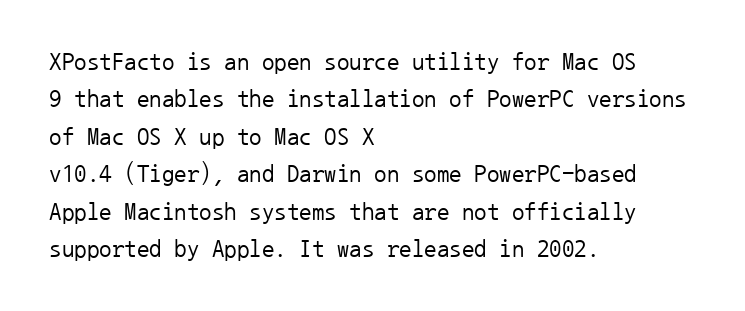
The image shows 25 px text type, upright; set left-aligned, normal line spacing (1.5x), normal letter spacing, not underlined.
